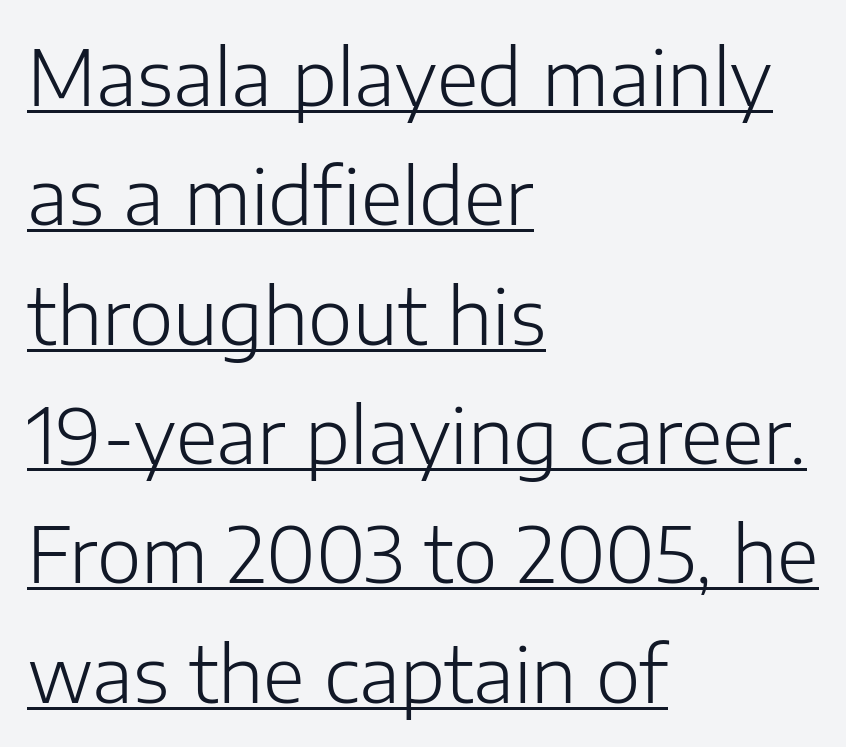
The image shows 76 px light sans-serif type, upright; set left-aligned, normal line spacing (1.57x), normal letter spacing, underlined; low stroke contrast and a medium x-height.
